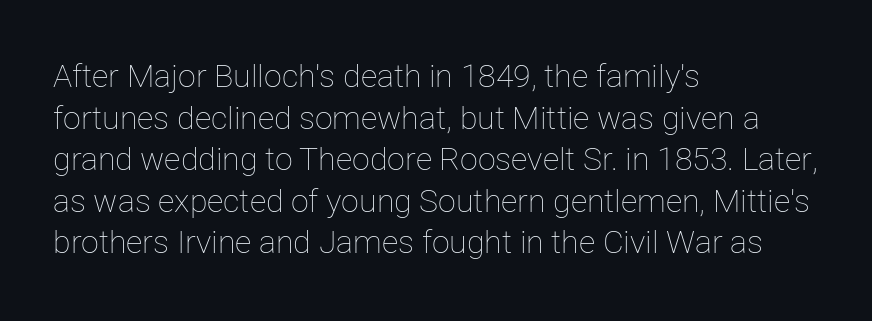
Each new line begins a customary step beneath the previous one. Unmarked baselines from the first word to the last. The letterforms sit at book weight or below. Is this a fixed-width face? No — the glyphs have proportional, varying widths. The letters sit at their default tracking, neither squeezed nor spread.
